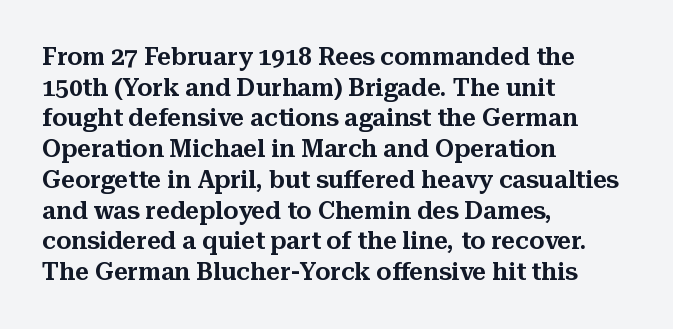
Q: Is the text italic (slanted)? A: No, it is upright.
Q: Is the text underlined? A: No.
Q: How is the paragraph aligned? A: Left-aligned.
Q: Is the spacing between letters normal or unusually wide? A: Normal.
Q: Is the spacing between lines tight, normal or loose? A: Normal.
